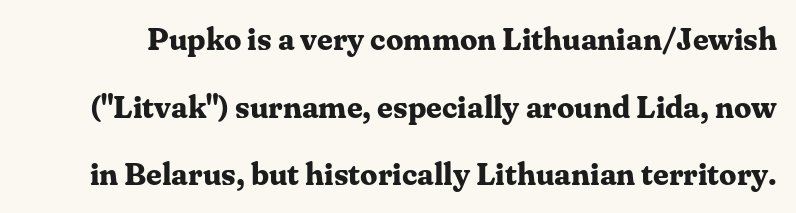
What weight is shown? A full bold with thick strokes. The vertical gap from one line to the next is large. A clean baseline with only descenders dipping below it. Vertical strokes here are truly vertical. Nothing unusual about the tracking: characters are spaced as the font intends. Spacing verdict: proportional, widths tailored to each character.
